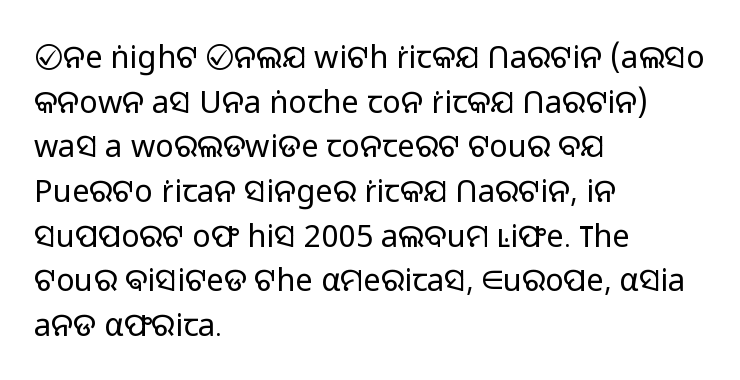
{"serif": "no", "italic": "no", "bold": "no", "weight": "light", "width": "normal", "stroke_contrast": "low", "x_height": "medium", "monospaced": "no", "underline": "no", "align": "left", "line_spacing": "normal", "line_spacing_ratio": 1.44, "letter_spacing": "normal", "letter_spacing_em": 0.0, "glyph_px": 31}
